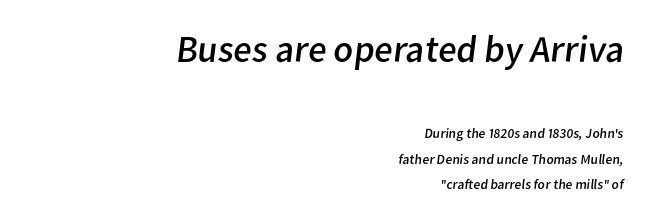
Q: Is the text bold? A: No.
Q: Is the typeface a serif or a sans-serif typeface? A: Sans-serif.
Q: Is the text underlined? A: No.
Q: How is the paragraph aligned? A: Right-aligned.
Q: Is the spacing between letters normal or unusually wide? A: Normal.
Q: Which block of text is set in a larger size, the first (top) or the second (bottom)? A: The first (top) one.
Q: Width (condensed, normal, or wide)? A: Normal.
Q: Stroke contrast? A: Low.
Q: x-height? A: Medium.
Q: Monospaced? A: No.
